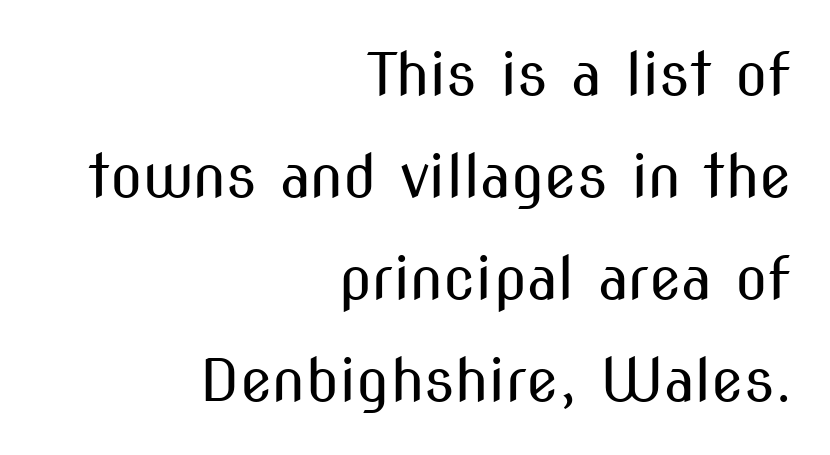
Q: Is the text bold? A: No.
Q: Is the text italic (slanted)? A: No, it is upright.
Q: Is the typeface a serif or a sans-serif typeface? A: Sans-serif.
Q: Is the text underlined? A: No.
Q: How is the paragraph aligned? A: Right-aligned.
Q: Is the spacing between letters normal or unusually wide? A: Normal.
Q: Width (condensed, normal, or wide)? A: Condensed.
Q: Stroke contrast? A: Medium.
Q: x-height? A: Medium.
Q: Monospaced? A: No.
